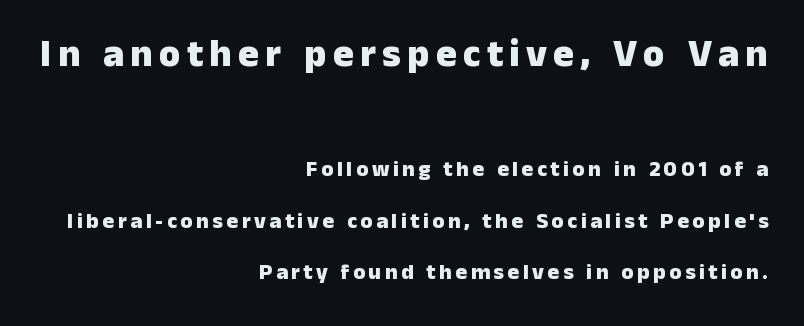
Interline gaps are noticeably wide in this sample. The characters display no serif detailing; their extremities are plain. As a designer I'd log this as weight 700, bold. Varying glyph widths throughout — classic text-font behaviour. A clean baseline with only descenders dipping below it.
